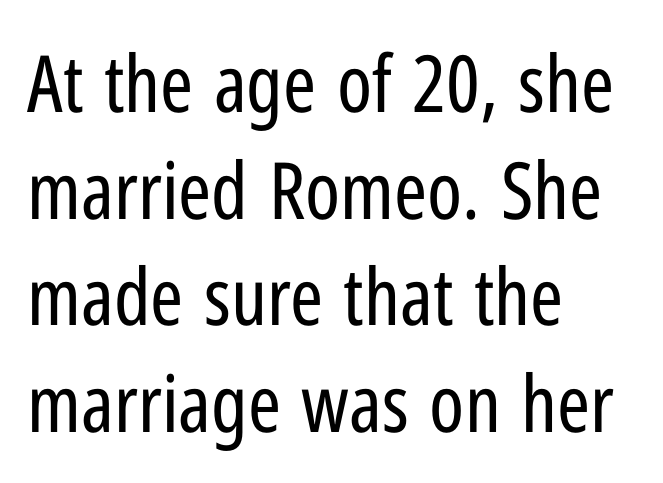
Q: Is the text bold? A: No.
Q: Is the text italic (slanted)? A: No, it is upright.
Q: Is the typeface a serif or a sans-serif typeface? A: Sans-serif.
Q: Is the text underlined? A: No.
Q: How is the paragraph aligned? A: Left-aligned.
Q: Is the spacing between letters normal or unusually wide? A: Normal.
Q: Is the spacing between lines tight, normal or loose? A: Normal.
Q: Width (condensed, normal, or wide)? A: Condensed.
Q: Stroke contrast? A: Low.
Q: x-height? A: Medium.
Q: Monospaced? A: No.
